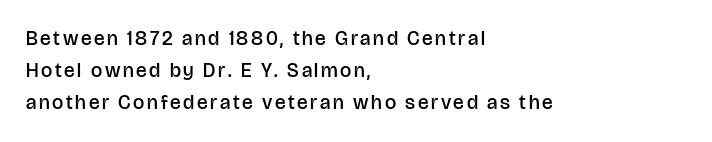
The image shows 20 px text type, upright; set left-aligned, normal line spacing (1.61x), not underlined.
